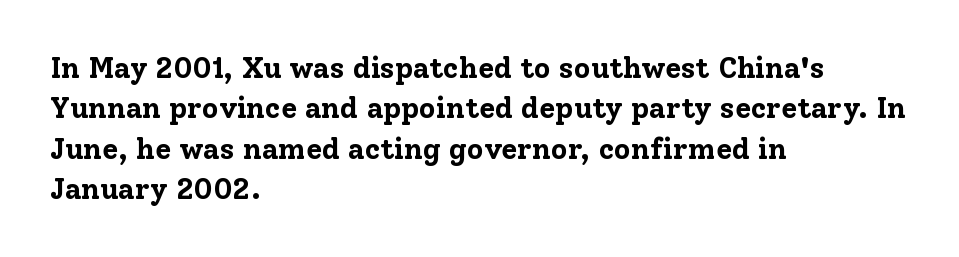
{"serif": "yes", "italic": "no", "bold": "yes", "weight": "bold", "width": "normal", "stroke_contrast": "low", "x_height": "medium", "monospaced": "no", "underline": "no", "align": "left", "line_spacing": "normal", "line_spacing_ratio": 1.39, "letter_spacing": "normal", "letter_spacing_em": 0.0, "glyph_px": 29}
